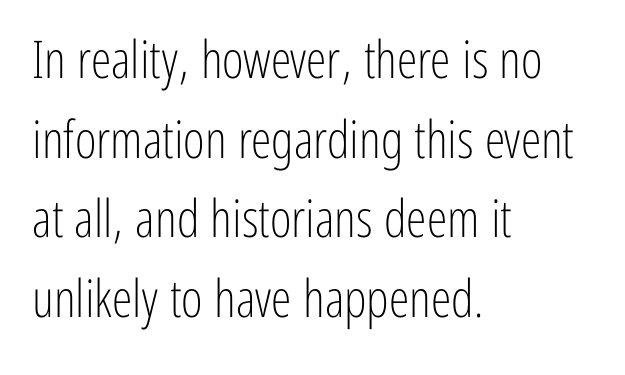
Q: Is the text bold? A: No.
Q: Is the text italic (slanted)? A: No, it is upright.
Q: Is the typeface a serif or a sans-serif typeface? A: Sans-serif.
Q: Is the text underlined? A: No.
Q: How is the paragraph aligned? A: Left-aligned.
Q: Is the spacing between letters normal or unusually wide? A: Normal.
Q: Is the spacing between lines tight, normal or loose? A: Normal.
Q: Width (condensed, normal, or wide)? A: Condensed.
Q: Stroke contrast? A: Low.
Q: x-height? A: Medium.
Q: Monospaced? A: No.
